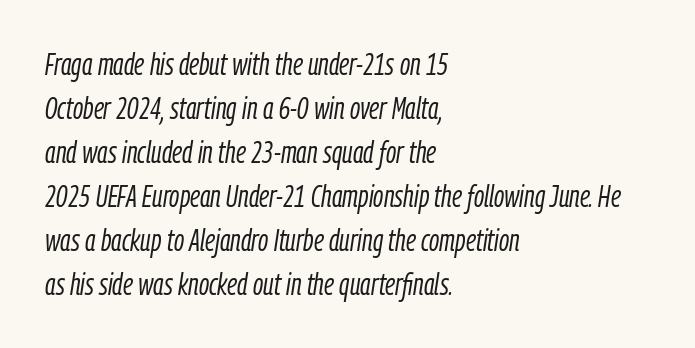
When letters slant like this, we call the style italic. Descender tails drop into unmarked territory. Notice how the passage keeps a crisp vertical edge on the left only. Short note: letters normally spaced. A typesetter would call this proportional, since set widths differ per character. These lines sit exactly where default settings would place them.
